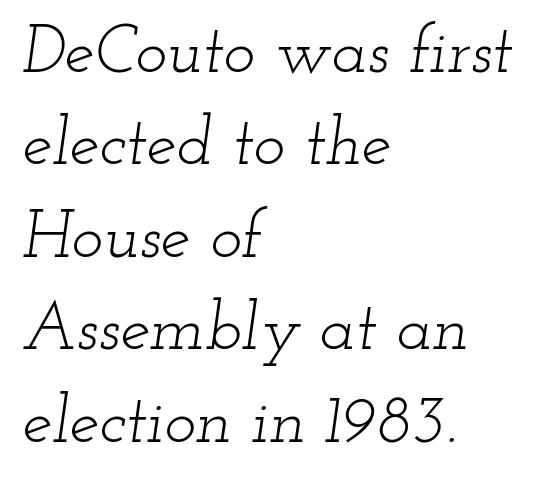
The image shows 67 px light, wide serif type, italic (leaning right); set left-aligned, normal line spacing (1.38x), normal letter spacing, not underlined; low stroke contrast and a small x-height.
